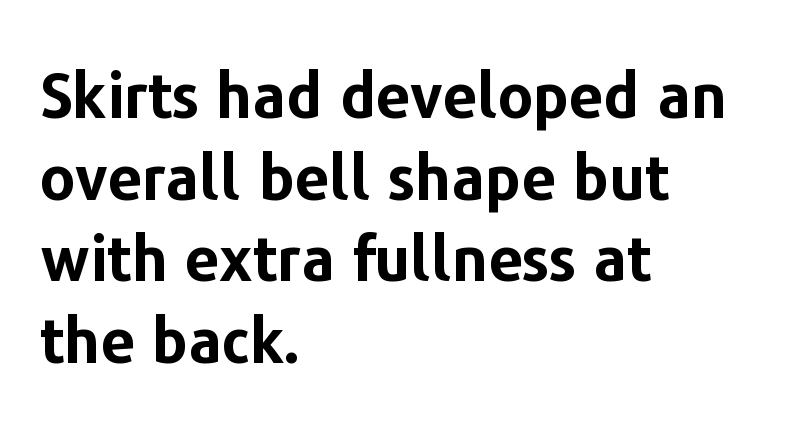
{"serif": "no", "italic": "no", "bold": "yes", "weight": "bold", "width": "normal", "stroke_contrast": "low", "x_height": "medium", "monospaced": "no", "underline": "no", "align": "left", "line_spacing": "normal", "line_spacing_ratio": 1.34, "letter_spacing": "normal", "letter_spacing_em": 0.0, "glyph_px": 61}
